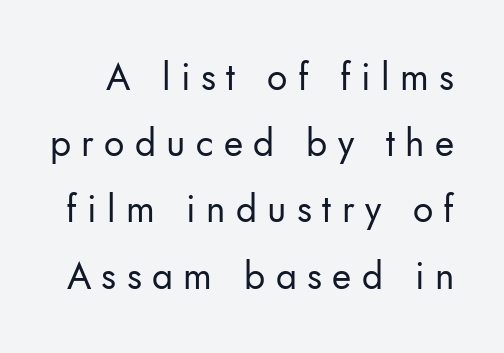
{"serif": "no", "italic": "no", "bold": "no", "weight": "regular", "width": "normal", "stroke_contrast": "low", "x_height": "small", "monospaced": "no", "underline": "no", "line_spacing_ratio": 1.79, "letter_spacing": "wide", "letter_spacing_em": 0.28, "glyph_px": 37}
